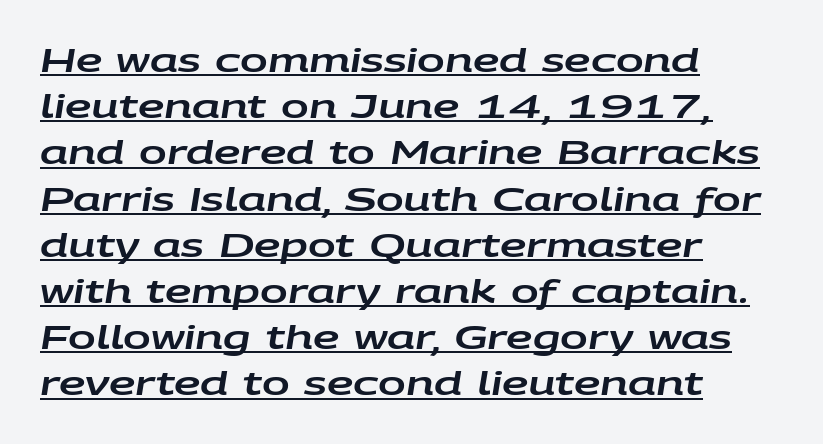
{"italic": "yes", "lean": "right", "slant_degrees": 9, "width": "wide", "stroke_contrast": "low", "x_height": "large", "monospaced": "no", "underline": "yes", "align": "left", "line_spacing": "normal", "line_spacing_ratio": 1.4, "letter_spacing": "normal", "letter_spacing_em": 0.0, "glyph_px": 33}
